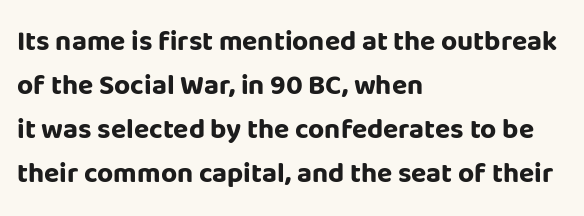
Varying glyph widths throughout — classic text-font behaviour. The font's upright variant was chosen for this text. Lines of text with bare space underneath. Examine the stroke ends and you'll find no serifs. How would I describe the line gaps? Plain and ordinary. This rendering leaves character spacing at its baseline value.
